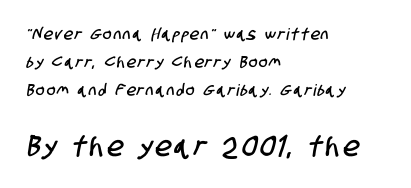
The image shows 28 px condensed sans-serif type; set left-aligned, line spacing 1.75x, not underlined; the second (bottom) block is 1.75x larger; low stroke contrast and a large x-height.
